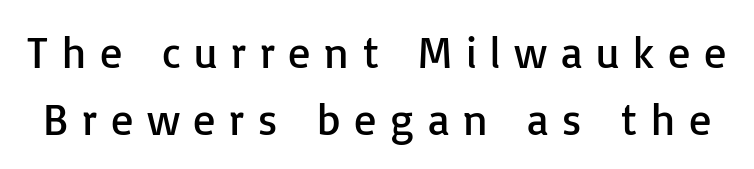
Q: Is the text bold? A: No.
Q: Is the text italic (slanted)? A: No, it is upright.
Q: Is the typeface a serif or a sans-serif typeface? A: Sans-serif.
Q: Is the text underlined? A: No.
Q: Is the spacing between letters normal or unusually wide? A: Unusually wide.
Q: Is the spacing between lines tight, normal or loose? A: Normal.
Q: Width (condensed, normal, or wide)? A: Normal.
Q: Stroke contrast? A: Low.
Q: x-height? A: Medium.
Q: Monospaced? A: No.
